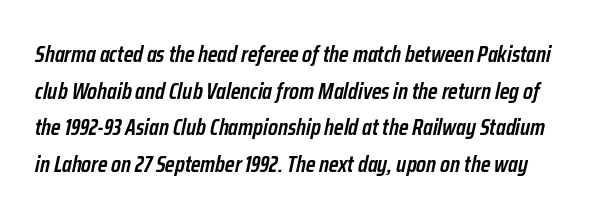
The designer left line spacing at the default. Honestly, the letter spacing is just normal — you wouldn't notice it. Does the weight exceed regular? Yes, but only to semibold. Quick note: underline off. Posture: slanted.
